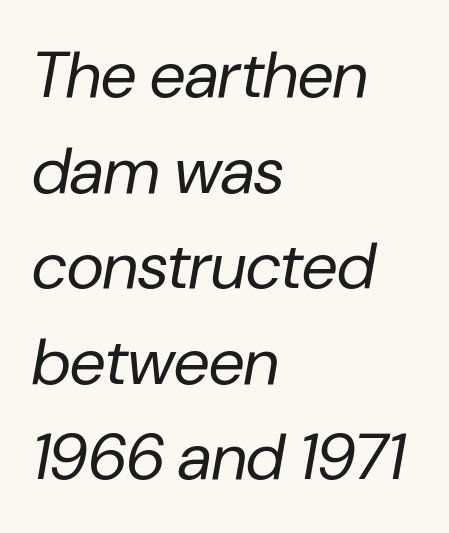
The font's italic variant was chosen for this text. Every row of glyphs begins at an identical x-position on the left. Compared with a typical body face, this is equally light or lighter still. How are the letters spaced? Ordinarily, with no added tracking.
